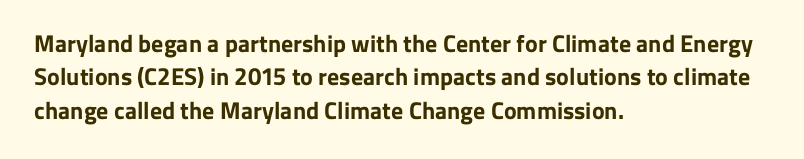
You can tell it's not italic because the verticals are truly vertical. Descender tails drop into unmarked territory. Baseline-to-baseline distance is the conventional proportion of letter height. Nobody touched the tracking dial on this one. Thick stems and heavy bowls — unmistakably bold. One-word summary of the alignment: left.
